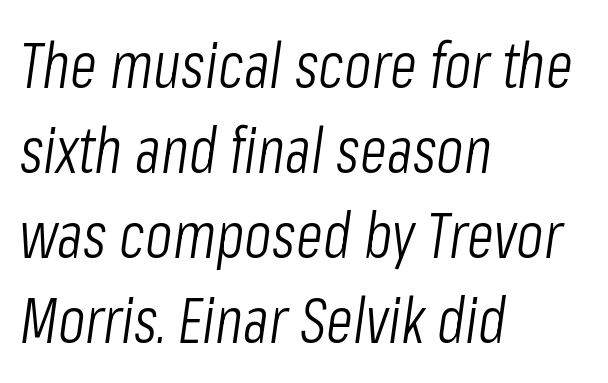
{"italic": "yes", "lean": "right", "slant_degrees": 8, "bold": "no", "weight": "light", "width": "condensed", "stroke_contrast": "low", "x_height": "medium", "monospaced": "no", "underline": "no", "align": "left", "line_spacing": "normal", "line_spacing_ratio": 1.35, "letter_spacing": "normal", "letter_spacing_em": 0.0, "glyph_px": 63}
